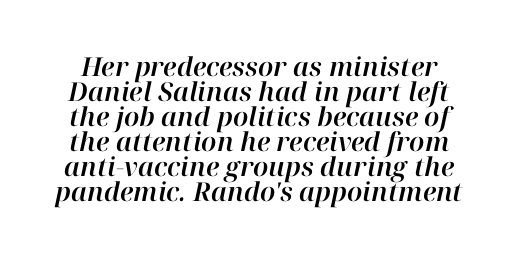
The image shows 26 px text type, italic (leaning right); set tight line spacing (0.96x), normal letter spacing, not underlined.
